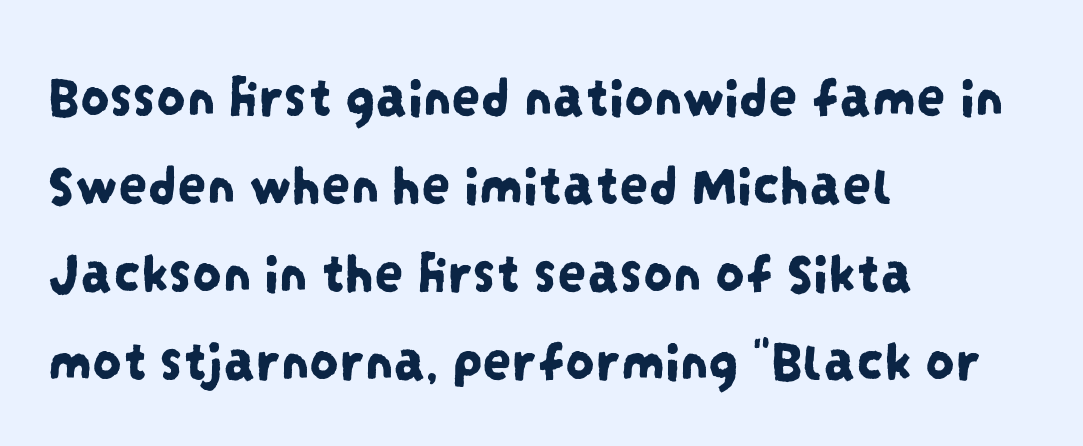
Q: Is the typeface a serif or a sans-serif typeface? A: Sans-serif.
Q: Is the text underlined? A: No.
Q: How is the paragraph aligned? A: Left-aligned.
Q: Is the spacing between letters normal or unusually wide? A: Normal.
Q: Is the spacing between lines tight, normal or loose? A: Normal.
Q: Width (condensed, normal, or wide)? A: Condensed.
Q: Stroke contrast? A: Low.
Q: x-height? A: Large.
Q: Monospaced? A: No.
